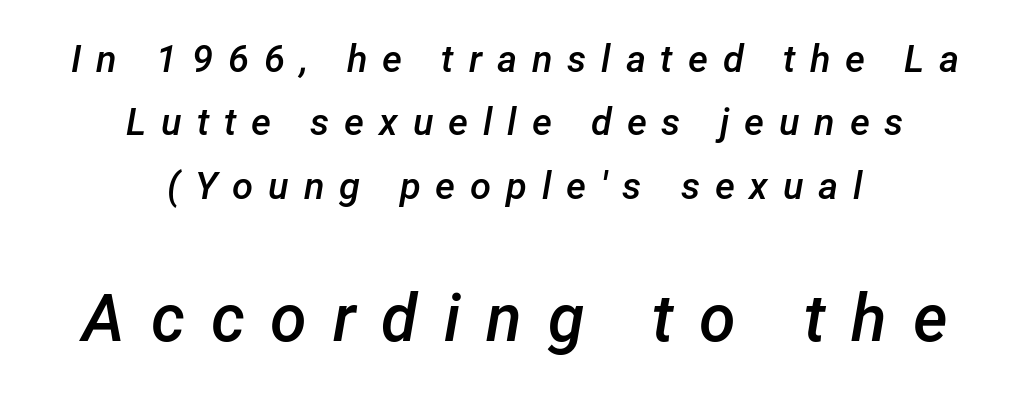
The image shows 66 px semibold type, italic (leaning right); set centered, normal line spacing (1.67x), unusually wide letter spacing (+0.39 em), not underlined; the second (bottom) block is 1.74x larger; low stroke contrast and a medium x-height.
